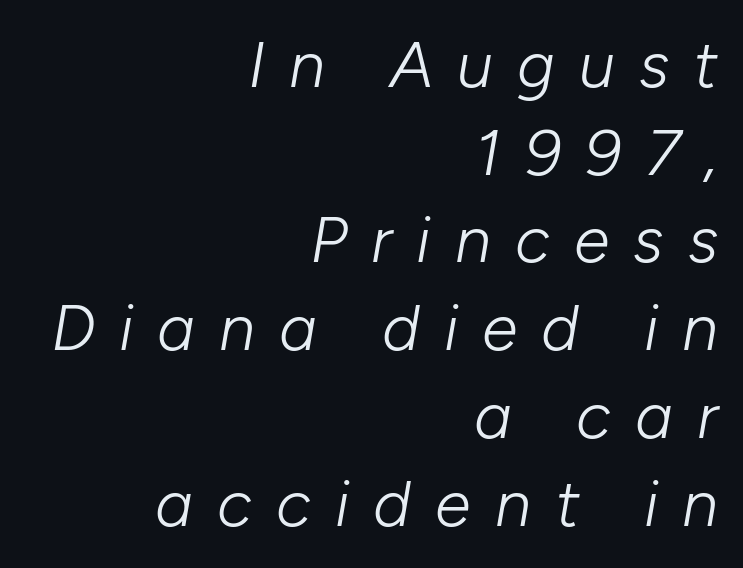
Q: Is the text bold? A: No.
Q: Is the text italic (slanted)? A: Yes, it leans right by about 10 degrees.
Q: Is the text underlined? A: No.
Q: How is the paragraph aligned? A: Right-aligned.
Q: Is the spacing between letters normal or unusually wide? A: Unusually wide.
Q: Is the spacing between lines tight, normal or loose? A: Normal.
Q: Width (condensed, normal, or wide)? A: Normal.
Q: Stroke contrast? A: Low.
Q: x-height? A: Medium.
Q: Monospaced? A: No.
